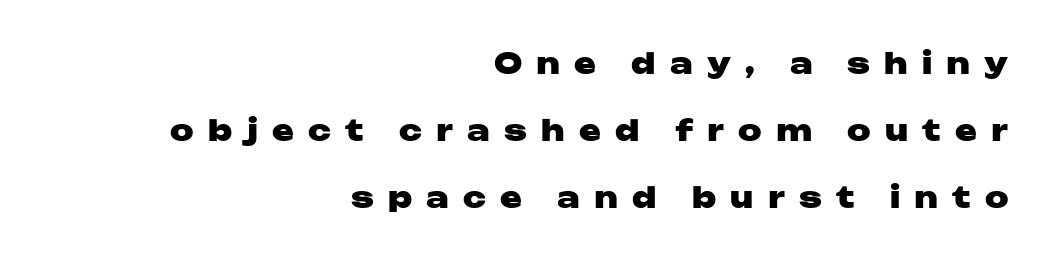
Regarding serifs, this sample does without them. Observe the wide spacing: letters keep a clear distance from each other. Caption: bold face, heavy strokes. Reading down the column, the eye jumps a long way to each next line. Every stem runs plumb, perpendicular to the baseline.
